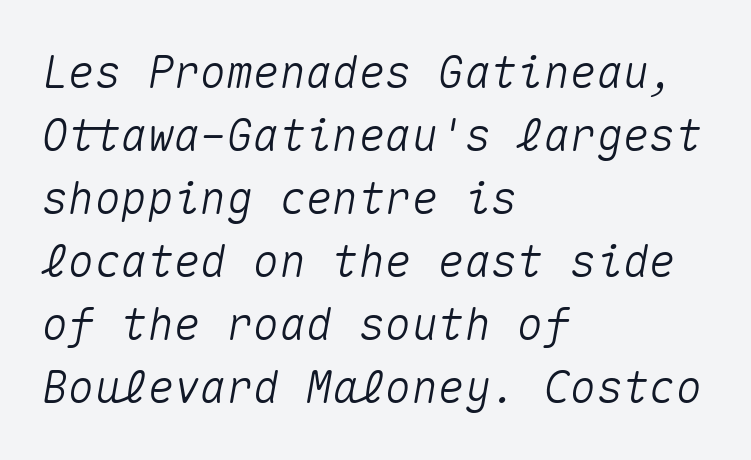
The passage shown leans; its letterforms are oblique. Unmarked baselines from the first word to the last. Summary of vertical rhythm: regular, with standard interline spacing. Does extra space separate the letters? No, they use regular spacing. The typesetter chose a ragged-right arrangement here. This sample has the even, mechanical cadence of fixed-width lettering.
